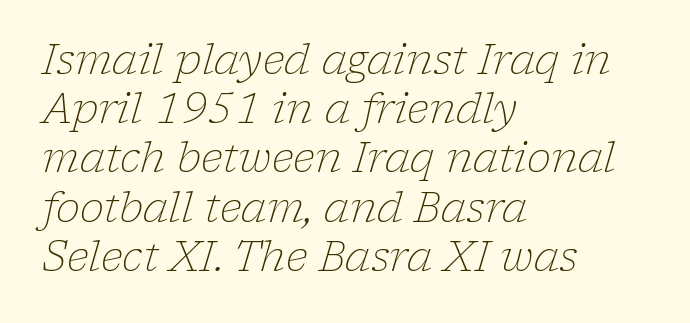
Would a proofreader flag this as italicized? Yes. Caption: face not bold, strokes unweighted. You could not count columns in this text — the font is proportionally spaced. Little horizontal feet cap the strokes, marking this as serif type.
